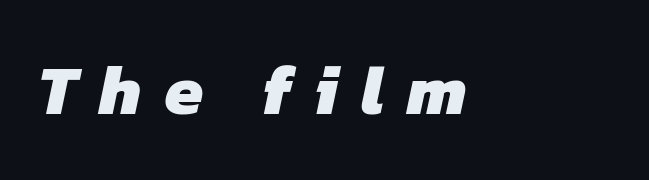
Plain, unruled lines of type. Bold? Absolutely — the strokes are thick and heavy. Serif or sans? Sans — the stroke terminals are bare. You could not count columns in this text — the font is proportionally spaced. Caption: expanded tracking, letters set apart. One-word summary of the alignment: left.
